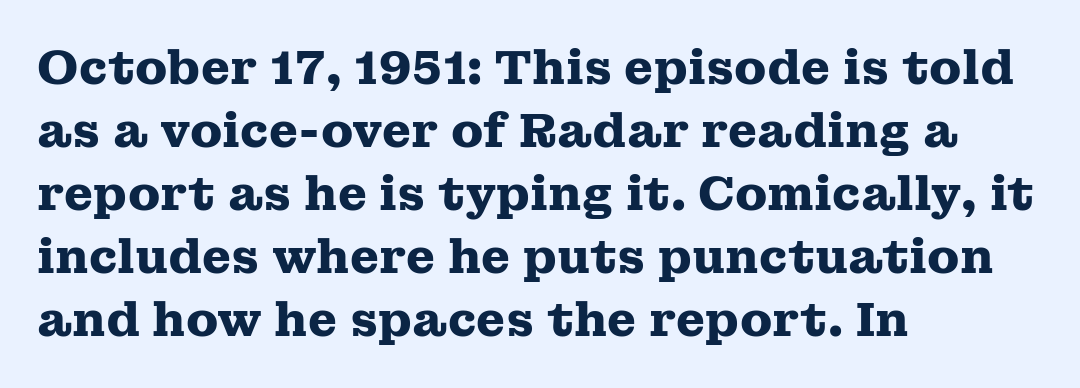
Q: Is the text bold? A: Yes.
Q: Is the text italic (slanted)? A: No, it is upright.
Q: Is the typeface a serif or a sans-serif typeface? A: Serif.
Q: Is the text underlined? A: No.
Q: How is the paragraph aligned? A: Left-aligned.
Q: Is the spacing between letters normal or unusually wide? A: Normal.
Q: Is the spacing between lines tight, normal or loose? A: Normal.
Q: Width (condensed, normal, or wide)? A: Wide.
Q: Stroke contrast? A: Medium.
Q: x-height? A: Medium.
Q: Monospaced? A: No.
